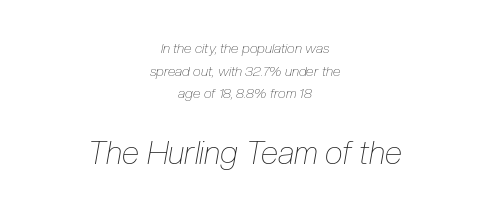
The image shows 32 px thin, condensed type, italic (leaning right); set centered, normal line spacing (1.62x), normal letter spacing, not underlined; the second (bottom) block is 2.29x larger; low stroke contrast and a medium x-height.
